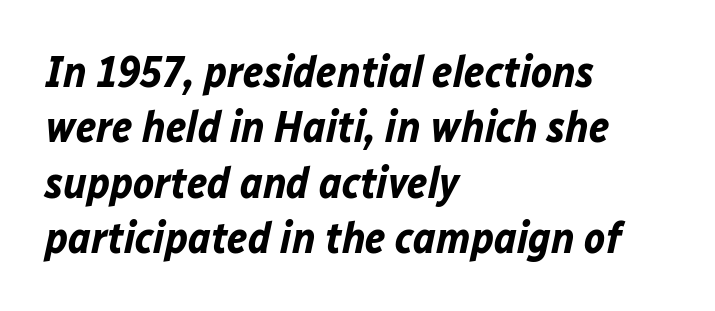
The image shows 44 px bold type, italic (leaning right); set left-aligned, normal line spacing (1.26x), normal letter spacing, not underlined; low stroke contrast and a medium x-height.
